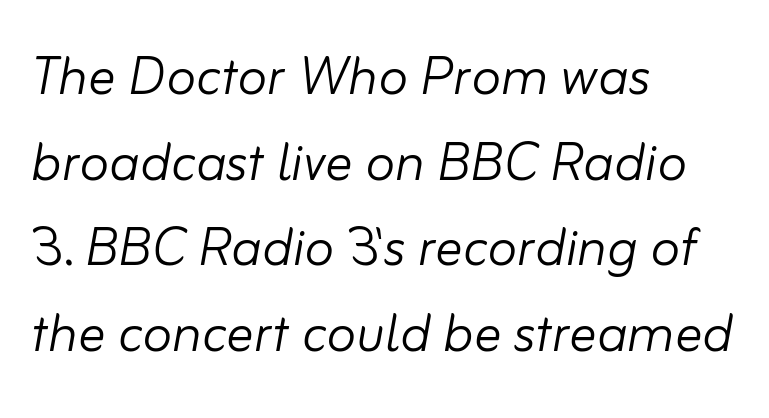
Q: Is the text bold? A: No.
Q: Is the text italic (slanted)? A: Yes, it leans right by about 10 degrees.
Q: Is the text underlined? A: No.
Q: How is the paragraph aligned? A: Left-aligned.
Q: Is the spacing between letters normal or unusually wide? A: Normal.
Q: Is the spacing between lines tight, normal or loose? A: Normal.
Q: Width (condensed, normal, or wide)? A: Normal.
Q: Stroke contrast? A: Low.
Q: x-height? A: Small.
Q: Monospaced? A: No.
